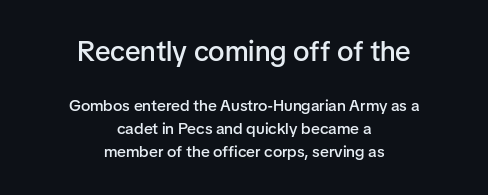
The glyphs have the mass of a demibold cut, below bold. The passage shown has conventional tracking throughout. Only glyphs here, with clear space below each row. Typesetter's note — upper block bumped up in size, lower block left smaller. The typeface chosen for these lines omits serifs. You could not count columns in this text — the font is proportionally spaced.
